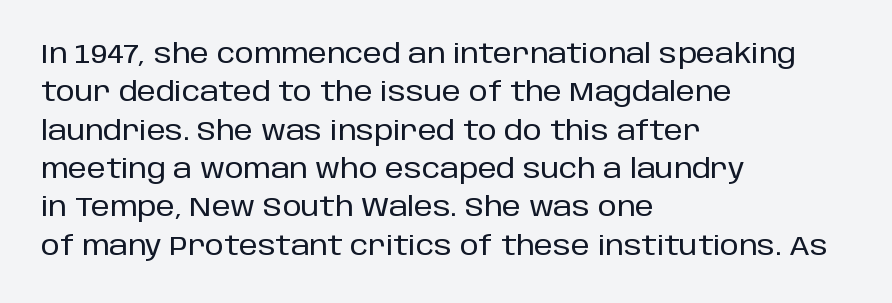
The image shows 27 px text type, upright; set left-aligned, normal line spacing (1.42x), normal letter spacing, not underlined.
